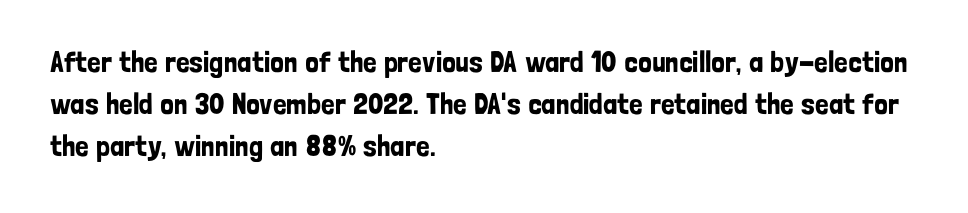
Q: Is the text italic (slanted)? A: No, it is upright.
Q: Is the typeface a serif or a sans-serif typeface? A: Sans-serif.
Q: Is the text underlined? A: No.
Q: How is the paragraph aligned? A: Left-aligned.
Q: Is the spacing between letters normal or unusually wide? A: Normal.
Q: Is the spacing between lines tight, normal or loose? A: Normal.
Q: Width (condensed, normal, or wide)? A: Condensed.
Q: Stroke contrast? A: Low.
Q: x-height? A: Medium.
Q: Monospaced? A: No.
